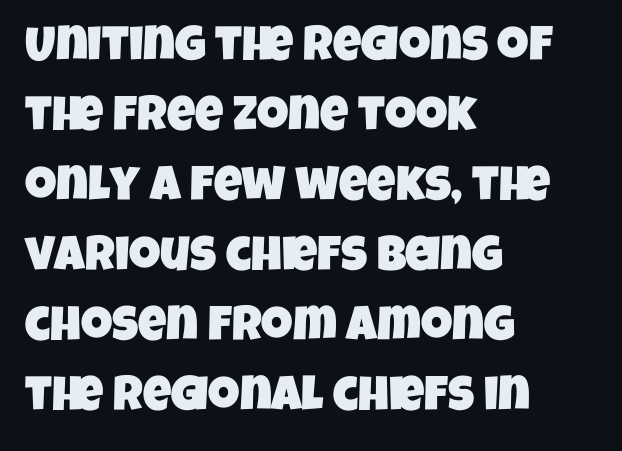
The image shows 49 px condensed sans-serif type; set left-aligned, normal line spacing (1.43x), normal letter spacing, not underlined; low stroke contrast and a large x-height.
